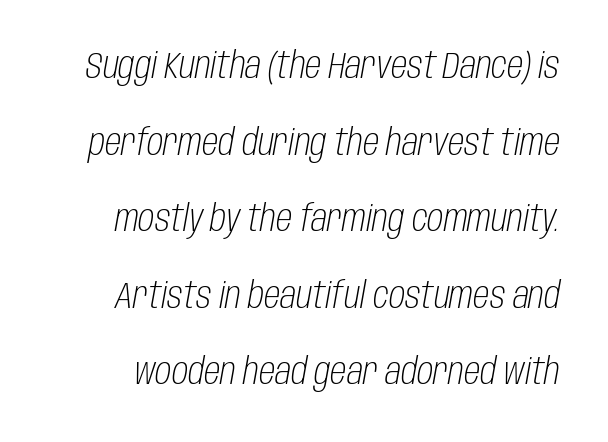
The image shows 37 px light, condensed type, italic (leaning right); set loose line spacing (2.07x), normal letter spacing, not underlined; low stroke contrast and a large x-height.
